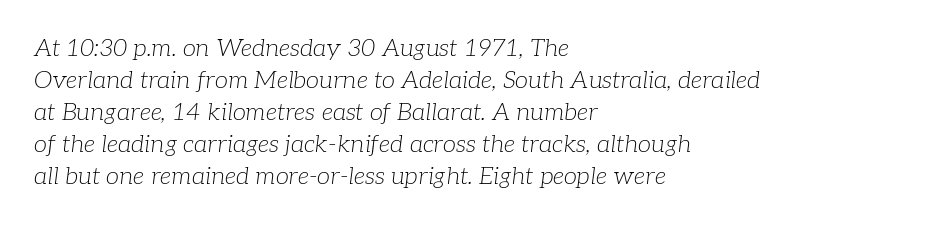
These lines were composed using italics. Horizontally, the lines are justified to the leading edge only. Is there much room between lines? A standard amount, neither cramped nor airy. Nothing unusual about the tracking: characters are spaced as the font intends. This is not heavy type; no bold has been used. Underlining? Definitely not there.
